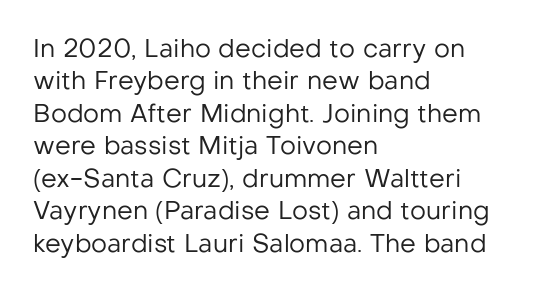
{"italic": "no", "bold": "no", "underline": "no", "align": "left", "line_spacing": "normal", "line_spacing_ratio": 1.3, "letter_spacing": "normal", "letter_spacing_em": 0.0, "glyph_px": 25}
